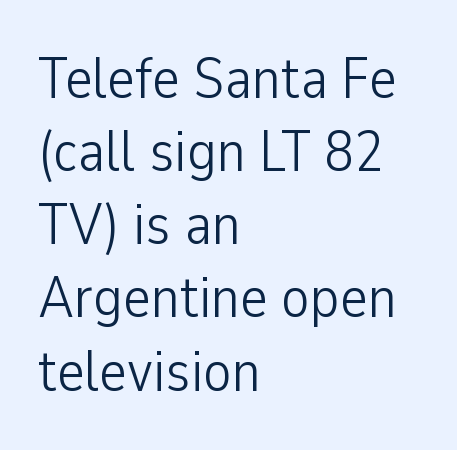
Posture: upright roman. Each line starts at the same left margin while the right side varies. The face used here is proportionally spaced, like ordinary book or web type. Nobody drew a line under any word here. Type style note: lacks serifs. No chunkiness to these letters — they're not bold.
